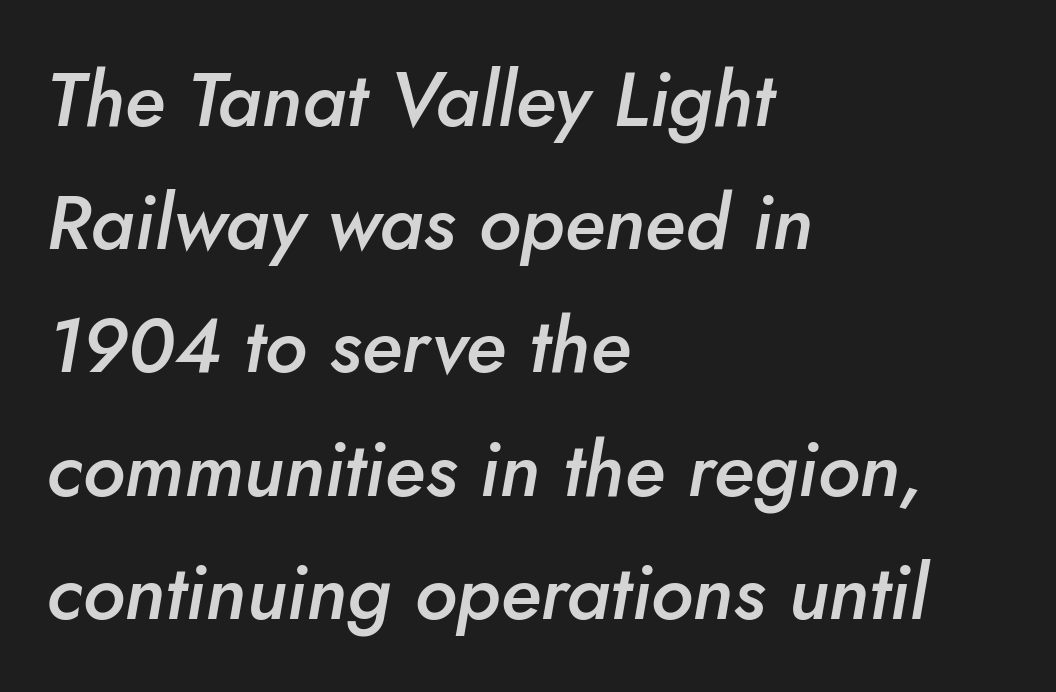
{"italic": "yes", "lean": "right", "slant_degrees": 10, "bold": "semi", "weight": "semibold", "width": "normal", "stroke_contrast": "low", "x_height": "small", "monospaced": "no", "underline": "no", "align": "left", "line_spacing": "normal", "line_spacing_ratio": 1.6, "letter_spacing": "normal", "letter_spacing_em": 0.0, "glyph_px": 77}
